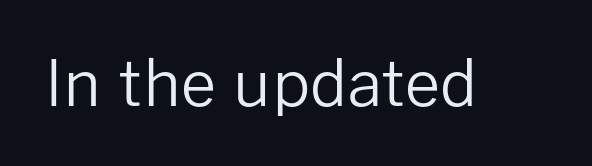
The passage shown is not bold in any degree. Honestly, the letter spacing is just normal — you wouldn't notice it. The characters display no serif detailing; their extremities are plain. Note the varied advance widths — an 'i' is clearly narrower than an 'm'. Letters rest on an invisible, unmarked baseline.
